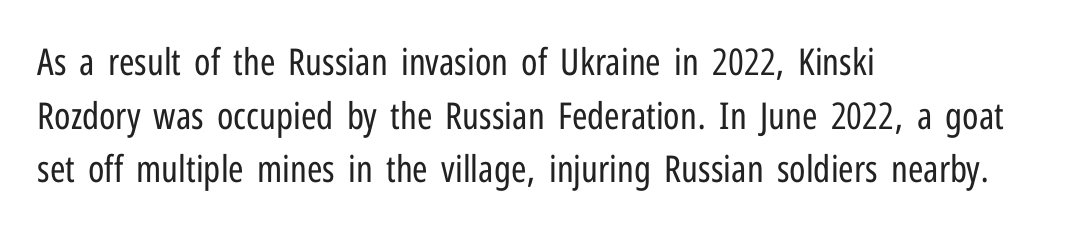
{"serif": "no", "italic": "no", "bold": "no", "weight": "regular", "width": "condensed", "stroke_contrast": "low", "x_height": "medium", "monospaced": "no", "underline": "no", "align": "left", "line_spacing": "normal", "line_spacing_ratio": 1.45, "letter_spacing": "normal", "letter_spacing_em": 0.0, "glyph_px": 37}
